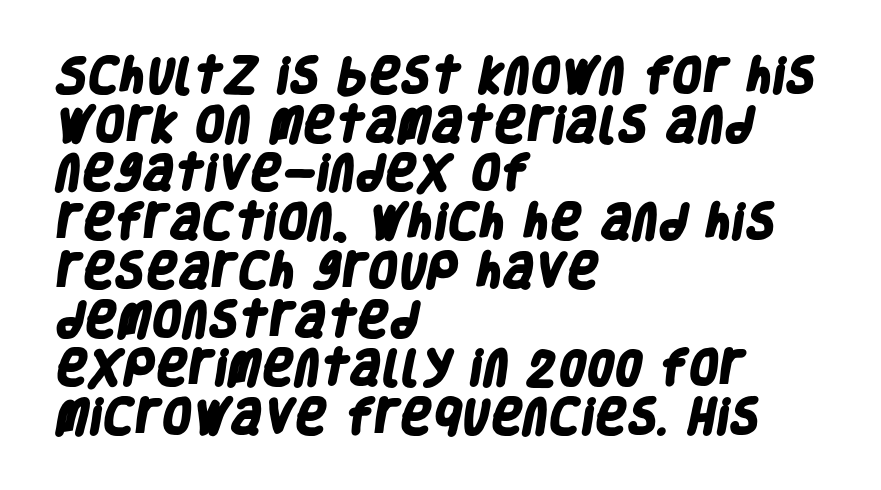
The image shows 39 px heavy, condensed sans-serif type; set left-aligned, normal line spacing (1.25x), normal letter spacing, not underlined; low stroke contrast and a large x-height.
